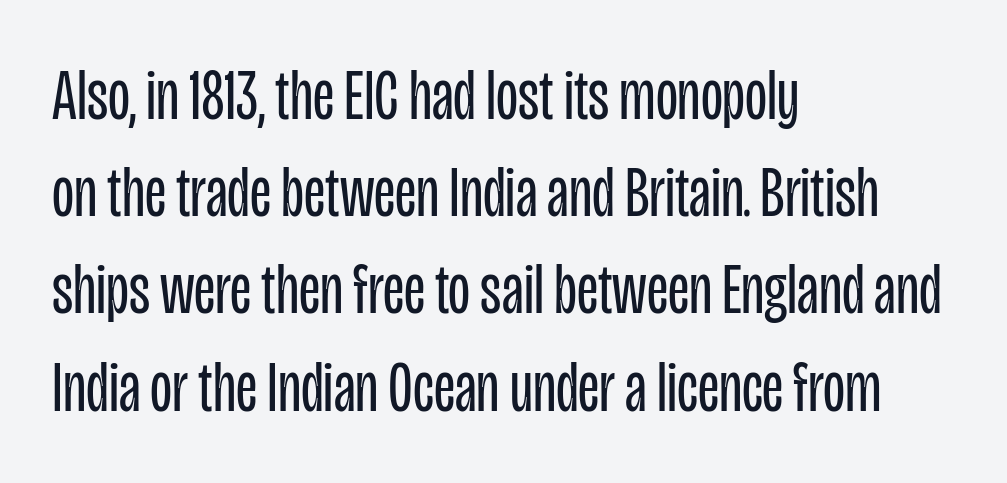
The image shows 72 px regular-weight, condensed sans-serif type, upright; set left-aligned, normal line spacing (1.35x), normal letter spacing, not underlined; low stroke contrast and a large x-height.
